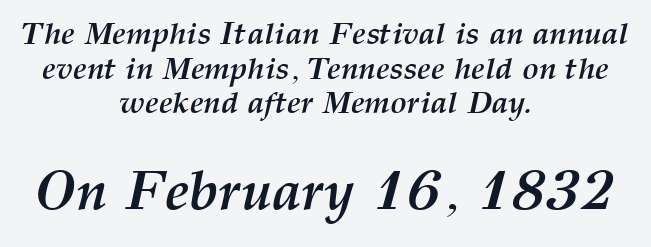
{"italic": "yes", "lean": "right", "slant_degrees": 12, "bold": "yes", "weight": "semibold", "width": "normal", "stroke_contrast": "medium", "x_height": "medium", "monospaced": "no", "underline": "no", "align": "center", "line_spacing": "tight", "line_spacing_ratio": 1.12, "letter_spacing": "normal", "letter_spacing_em": 0.0, "larger_block": "second", "size_ratio": 1.77, "glyph_px": 55}
